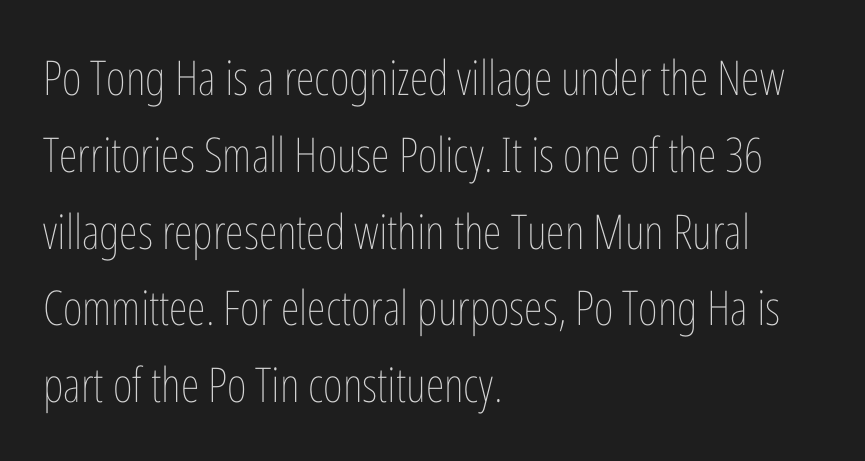
{"italic": "no", "bold": "no", "weight": "thin", "width": "condensed", "stroke_contrast": "low", "x_height": "medium", "monospaced": "no", "underline": "no", "align": "left", "line_spacing": "normal", "line_spacing_ratio": 1.6, "letter_spacing": "normal", "letter_spacing_em": 0.0, "glyph_px": 48}
